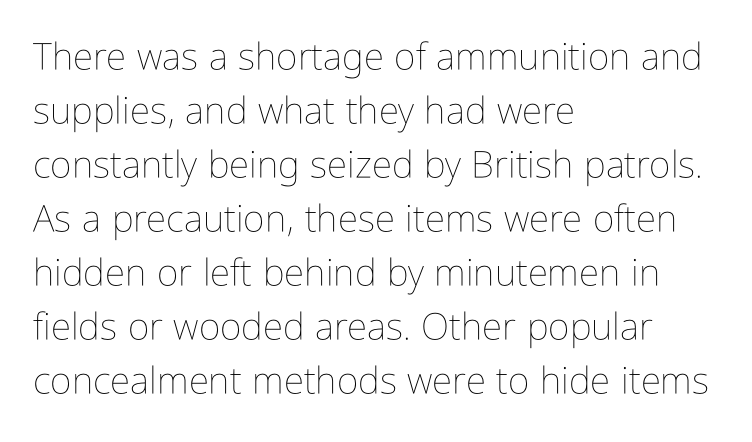
Q: Is the text bold? A: No.
Q: Is the text italic (slanted)? A: No, it is upright.
Q: Is the text underlined? A: No.
Q: How is the paragraph aligned? A: Left-aligned.
Q: Is the spacing between letters normal or unusually wide? A: Normal.
Q: Is the spacing between lines tight, normal or loose? A: Normal.
Q: Width (condensed, normal, or wide)? A: Condensed.
Q: Stroke contrast? A: Low.
Q: x-height? A: Medium.
Q: Monospaced? A: No.
